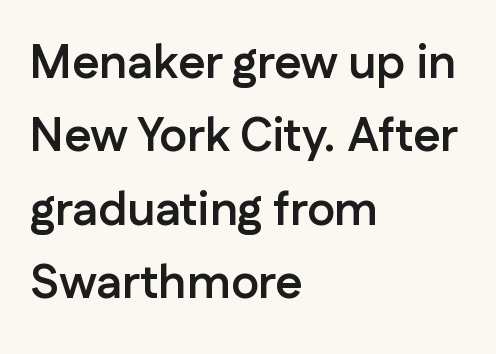
The letters sit at their default tracking, neither squeezed nor spread. The lines sit at an ordinary, default distance from one another. Check where the strokes stop: nothing finishes them off — pure sans. This is roman type, the default non-slanted kind.
